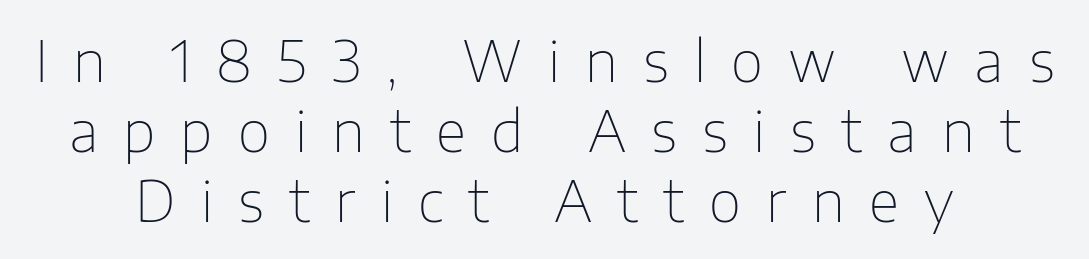
The image shows 56 px thin sans-serif type, upright; set centered, normal line spacing (1.25x), unusually wide letter spacing (+0.45 em), not underlined; low stroke contrast and a medium x-height.
